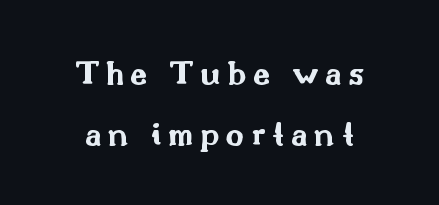
Q: Is the text bold? A: Yes.
Q: Is the text italic (slanted)? A: No, it is upright.
Q: Is the typeface a serif or a sans-serif typeface? A: Sans-serif.
Q: Is the text underlined? A: No.
Q: Width (condensed, normal, or wide)? A: Wide.
Q: Stroke contrast? A: Medium.
Q: x-height? A: Small.
Q: Monospaced? A: No.
